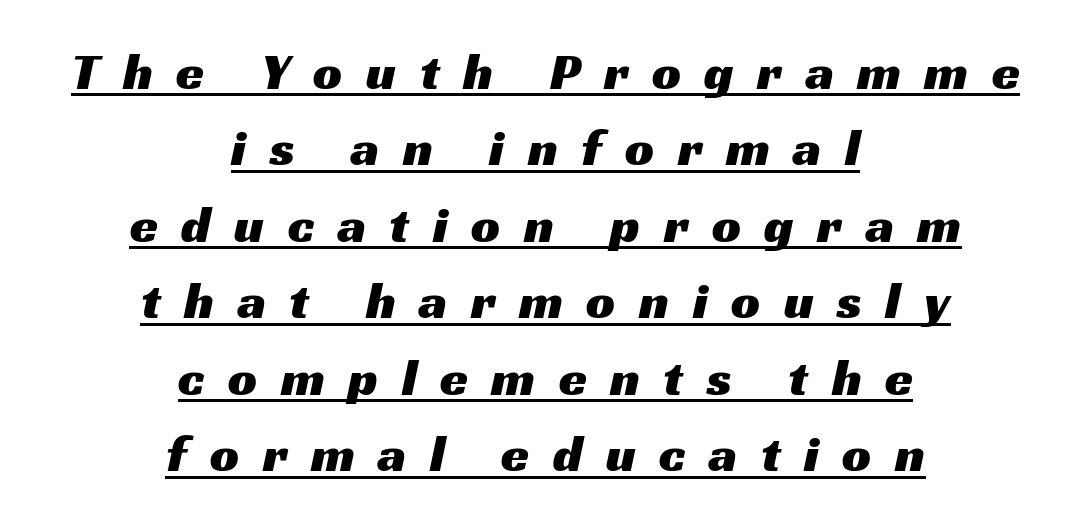
Regarding serifs, this sample does without them. In CSS terms this would be text-align: center. Display-style spreading of the glyphs; the letterfit is very open. The lettering is marked with a stroke running underneath it.
